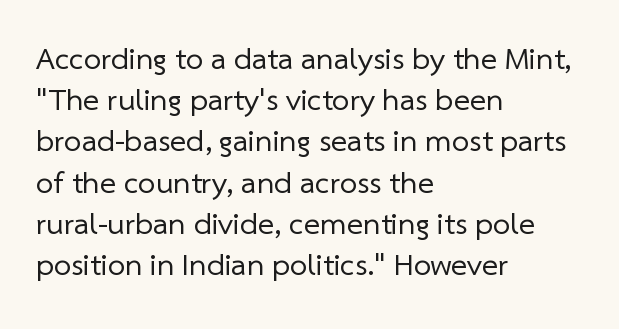
You could call the tracking neutral — neither tight nor loose. Compared with typical paragraphs, the rows here are spaced about the same. Looks like regular typesetting: each glyph gets only the width it needs. The zone under the glyphs is completely vacant. Reading down the block, your eye returns to a fixed left position each line. Grotesque or geometric, the face here clearly has no serifs.
